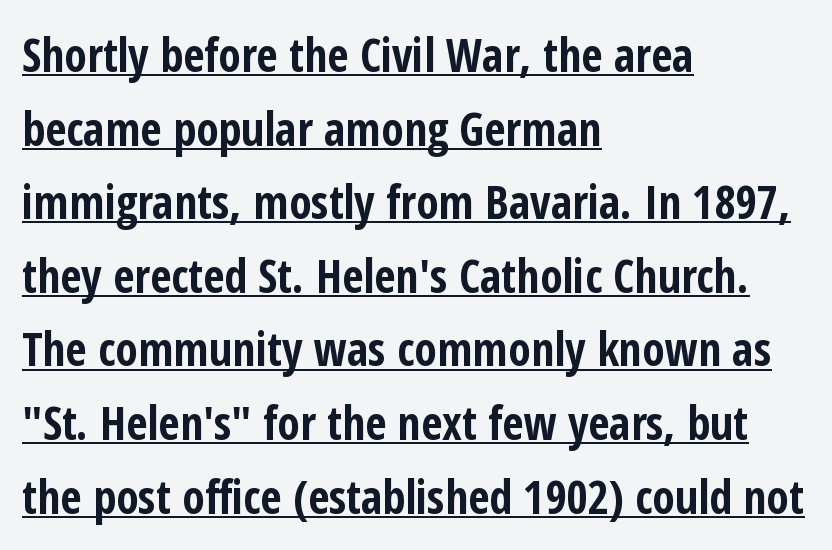
The image shows 46 px bold, condensed sans-serif type, upright; set left-aligned, normal line spacing (1.6x), normal letter spacing, underlined; low stroke contrast and a medium x-height.
